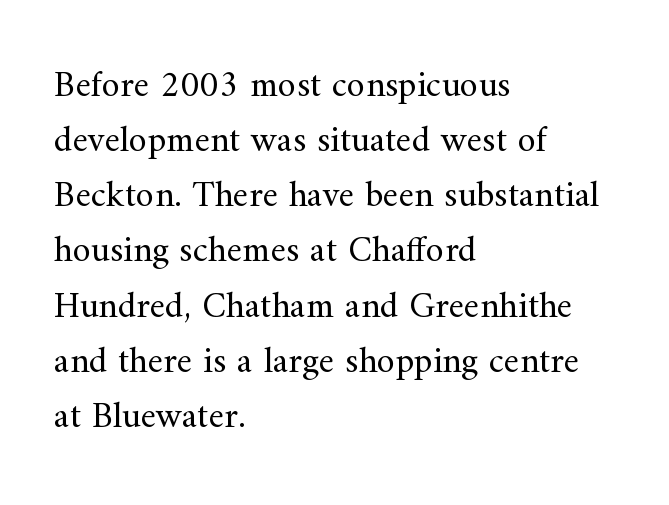
{"serif": "yes", "italic": "no", "bold": "no", "weight": "regular", "width": "normal", "stroke_contrast": "medium", "x_height": "small", "monospaced": "no", "underline": "no", "align": "left", "line_spacing": "normal", "line_spacing_ratio": 1.49, "letter_spacing": "normal", "letter_spacing_em": 0.0, "glyph_px": 37}
